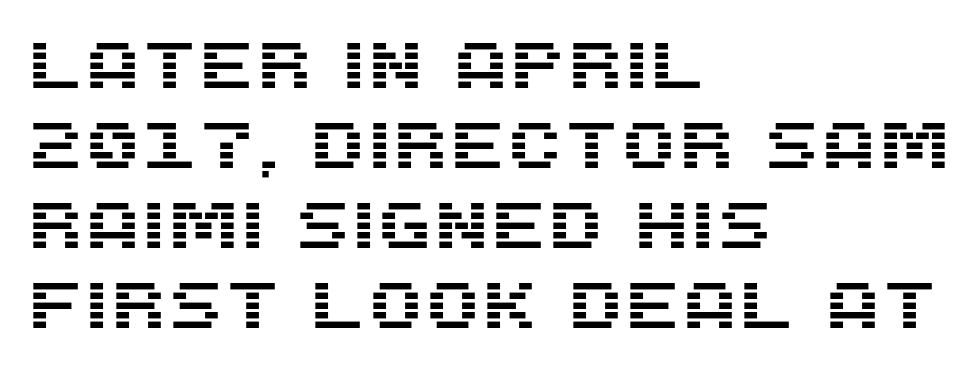
No extra tracking has been applied to these lines. Underlining? Definitely not there. Nope, no serifs anywhere on these letters. The rendering uses natural spacing where letterforms have individual widths. Ordinary non-slanted type is in use. Layout note: lines flush left.
